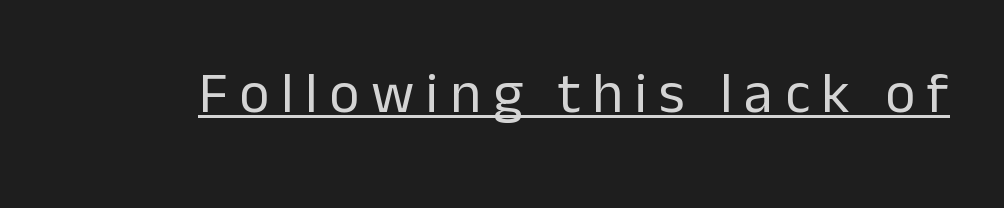
The image shows 58 px regular-weight sans-serif type, upright; set unusually wide letter spacing (+0.2 em), underlined; low stroke contrast and a medium x-height.
